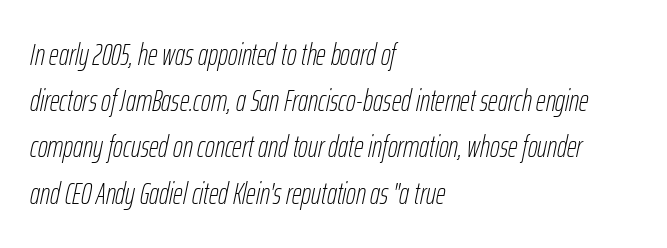
The weight tops out at a normal text grade. All the whitespace from short lines collects on the right. You could call the tracking neutral — neither tight nor loose. Baseline-to-baseline distance is the conventional proportion of letter height. The foot of each line stays bare and open. Note the varied advance widths — an 'i' is clearly narrower than an 'm'.
